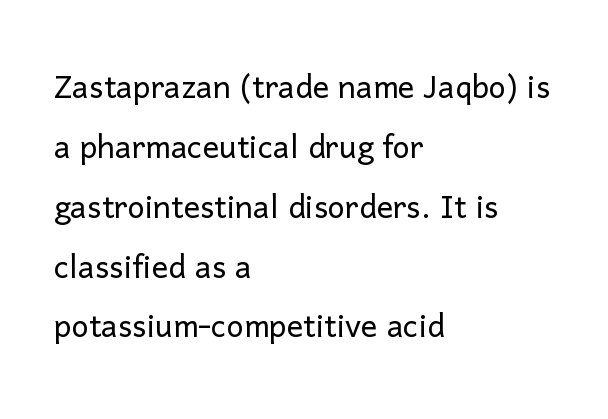
Is the type heavy? It reads as light-to-regular instead. This sample has the flowing, uneven cadence of proportional lettering. The leading is moderate, giving the passage an even texture. The ragged edge is on the right, which tells us the setting is flush left.
